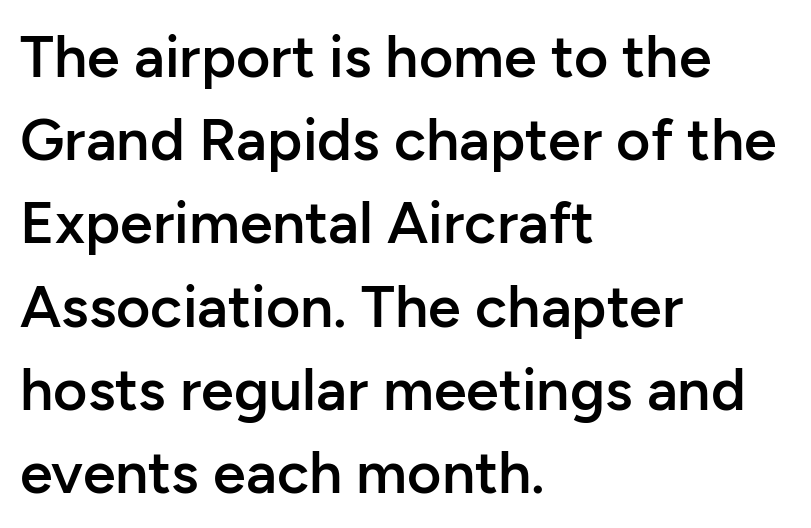
{"serif": "no", "italic": "no", "bold": "semi", "weight": "semibold", "width": "normal", "stroke_contrast": "low", "x_height": "medium", "monospaced": "no", "underline": "no", "align": "left", "line_spacing": "normal", "line_spacing_ratio": 1.41, "letter_spacing": "normal", "letter_spacing_em": 0.0, "glyph_px": 59}
